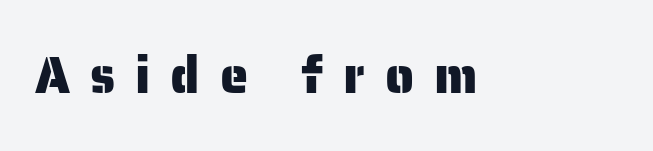
Note the varied advance widths — an 'i' is clearly narrower than an 'm'. The passage shown has open, widely tracked lettering throughout. Upright lettering throughout. Descenders are the only things crossing below the line. The glyphs in this specimen are sans serif.
